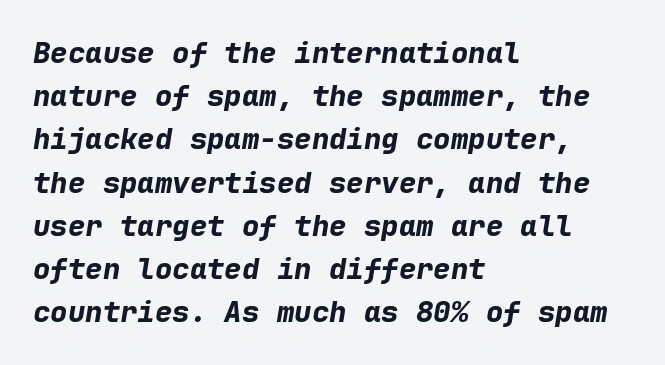
{"italic": "yes", "lean": "right", "slant_degrees": 9, "bold": "yes", "weight": "bold", "width": "normal", "stroke_contrast": "low", "x_height": "medium", "monospaced": "yes", "underline": "no", "align": "left", "line_spacing": "normal", "line_spacing_ratio": 1.49, "letter_spacing": "normal", "letter_spacing_em": 0.0, "glyph_px": 29}
